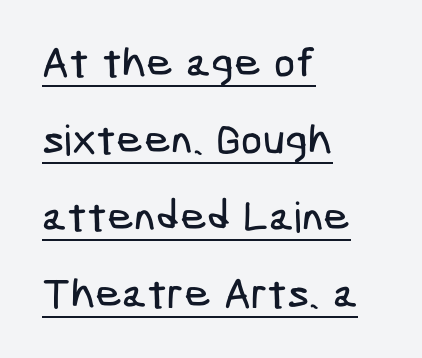
The image shows 42 px condensed sans-serif type; set left-aligned, line spacing 1.83x, normal letter spacing, underlined; low stroke contrast and a medium x-height.
